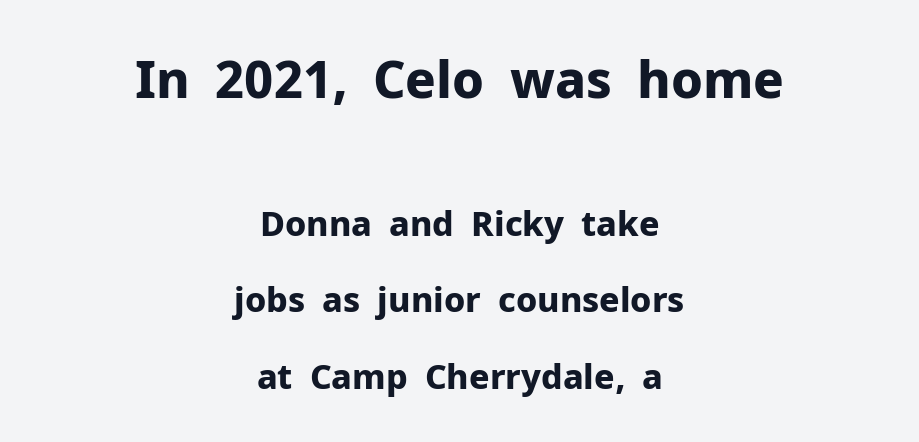
In terms of weight, the rendering is a true, heavy bold. This is roman type, the default non-slanted kind. Quick note: interline space is abundant. The font family rendered here belongs to the sans-serif group. Large over small — that's the arrangement of the two blocks here.
